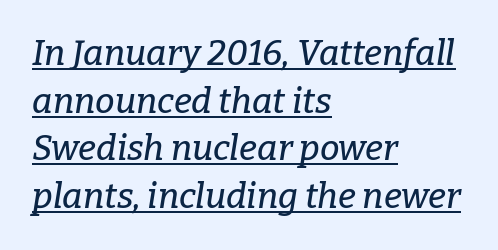
Q: Is the text italic (slanted)? A: Yes, it leans right by about 9 degrees.
Q: Is the typeface a serif or a sans-serif typeface? A: Serif.
Q: Is the text underlined? A: Yes.
Q: How is the paragraph aligned? A: Left-aligned.
Q: Is the spacing between letters normal or unusually wide? A: Normal.
Q: Is the spacing between lines tight, normal or loose? A: Normal.
Q: Width (condensed, normal, or wide)? A: Normal.
Q: Stroke contrast? A: Low.
Q: x-height? A: Medium.
Q: Monospaced? A: No.
